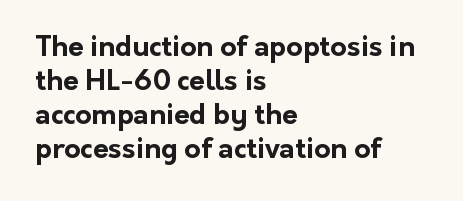
Q: Is the text bold? A: Yes.
Q: Is the text italic (slanted)? A: No, it is upright.
Q: Is the typeface a serif or a sans-serif typeface? A: Sans-serif.
Q: Is the text underlined? A: No.
Q: How is the paragraph aligned? A: Left-aligned.
Q: Is the spacing between letters normal or unusually wide? A: Normal.
Q: Width (condensed, normal, or wide)? A: Normal.
Q: Stroke contrast? A: Low.
Q: x-height? A: Medium.
Q: Monospaced? A: No.
